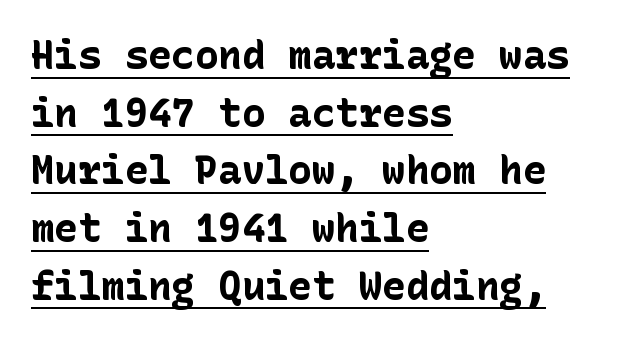
Q: Is the text bold? A: Yes.
Q: Is the text italic (slanted)? A: No, it is upright.
Q: Is the typeface a serif or a sans-serif typeface? A: Sans-serif.
Q: Is the text underlined? A: Yes.
Q: How is the paragraph aligned? A: Left-aligned.
Q: Is the spacing between letters normal or unusually wide? A: Normal.
Q: Is the spacing between lines tight, normal or loose? A: Normal.
Q: Width (condensed, normal, or wide)? A: Normal.
Q: Stroke contrast? A: Low.
Q: x-height? A: Medium.
